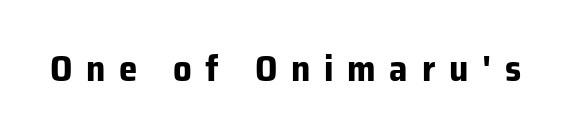
{"serif": "no", "italic": "no", "bold": "yes", "weight": "bold", "width": "normal", "stroke_contrast": "low", "x_height": "medium", "monospaced": "no", "underline": "no", "letter_spacing": "wide", "letter_spacing_em": 0.37, "glyph_px": 37}
